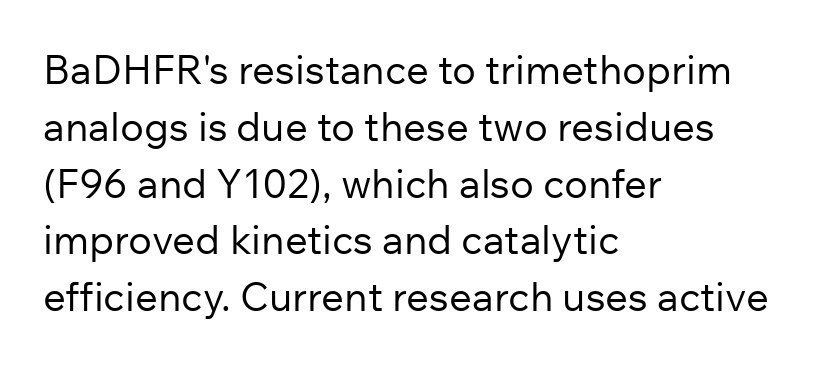
Is the type heavy? It reads as light-to-regular instead. Think of a printed novel: that variable character pitch is what you see here. This rendering employs a face without finishing strokes, i.e., a sans-serif. A roman cut, with each character standing at attention.
